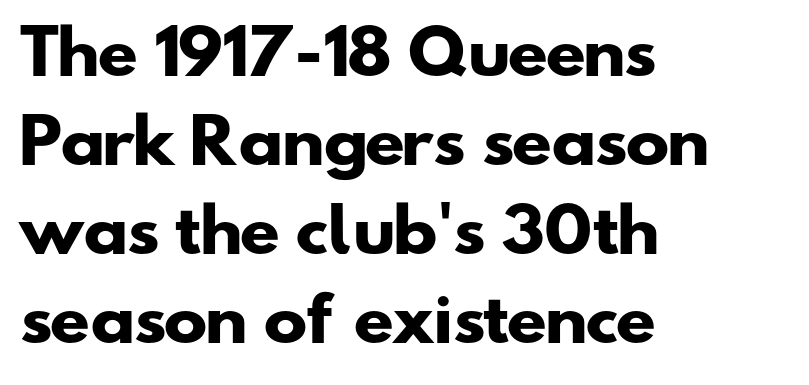
The image shows 59 px heavy, wide sans-serif type; set left-aligned, normal line spacing (1.51x), normal letter spacing, not underlined; low stroke contrast and a small x-height.
